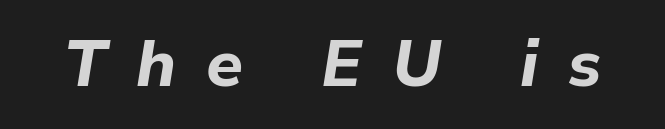
Q: Is the text bold? A: Yes.
Q: Is the text italic (slanted)? A: Yes, it leans right by about 9 degrees.
Q: Is the text underlined? A: No.
Q: Is the spacing between letters normal or unusually wide? A: Unusually wide.
Q: Width (condensed, normal, or wide)? A: Normal.
Q: Stroke contrast? A: Low.
Q: x-height? A: Medium.
Q: Monospaced? A: No.
